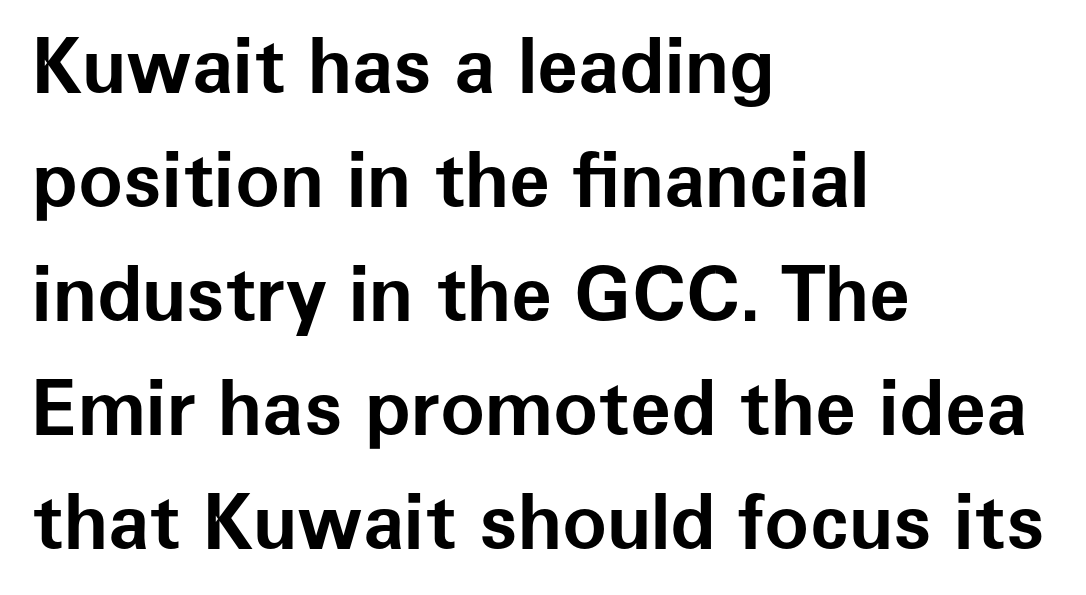
Q: Is the text bold? A: Yes.
Q: Is the text italic (slanted)? A: No, it is upright.
Q: Is the typeface a serif or a sans-serif typeface? A: Sans-serif.
Q: Is the text underlined? A: No.
Q: How is the paragraph aligned? A: Left-aligned.
Q: Is the spacing between letters normal or unusually wide? A: Normal.
Q: Is the spacing between lines tight, normal or loose? A: Normal.
Q: Width (condensed, normal, or wide)? A: Normal.
Q: Stroke contrast? A: Low.
Q: x-height? A: Medium.
Q: Monospaced? A: No.
